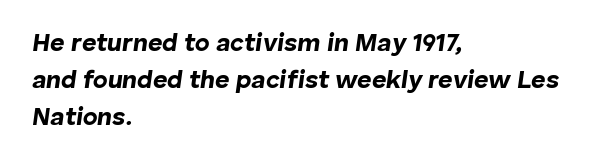
The image shows 25 px bold type, italic (leaning right); set left-aligned, normal line spacing (1.48x), normal letter spacing, not underlined.
